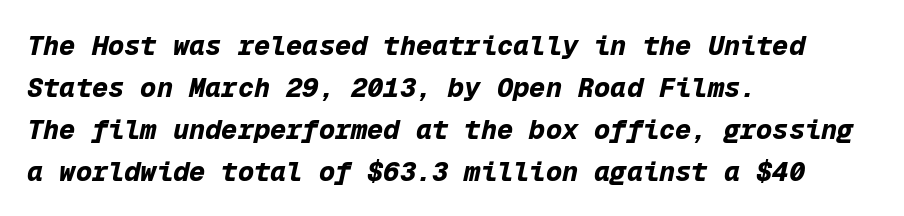
{"italic": "yes", "lean": "right", "slant_degrees": 12, "bold": "yes", "underline": "no", "align": "left", "line_spacing": "normal", "line_spacing_ratio": 1.55, "letter_spacing": "normal", "letter_spacing_em": 0.0, "glyph_px": 27}
